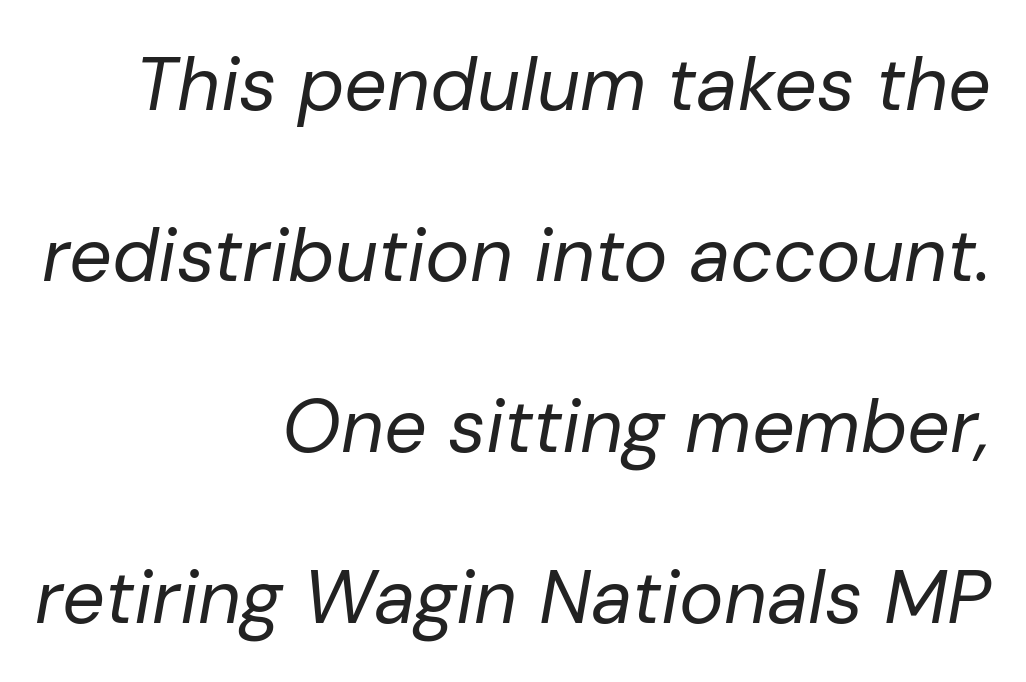
Every character sits at an angle, as italics do. Is the block centered? No — it sits flush against the right margin. The characters are drawn with everyday or finer stroke widths. Successive baselines arrive slowly, with a big drop between each.
